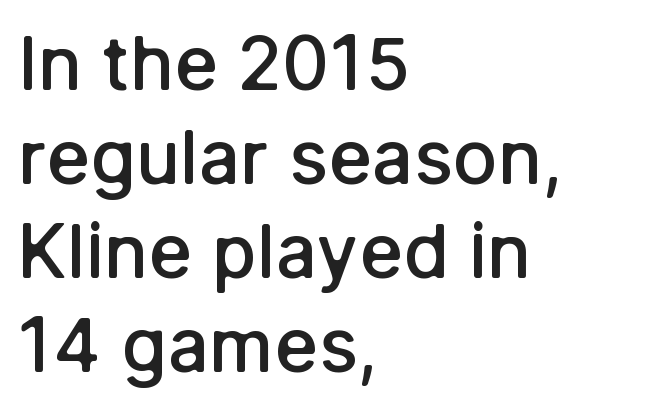
Nobody touched the tracking dial on this one. Designer's note — italics off, roman on. Looks like regular typesetting: each glyph gets only the width it needs. Does the weight exceed regular? Yes, but only to semibold. All the whitespace from short lines collects on the right.
